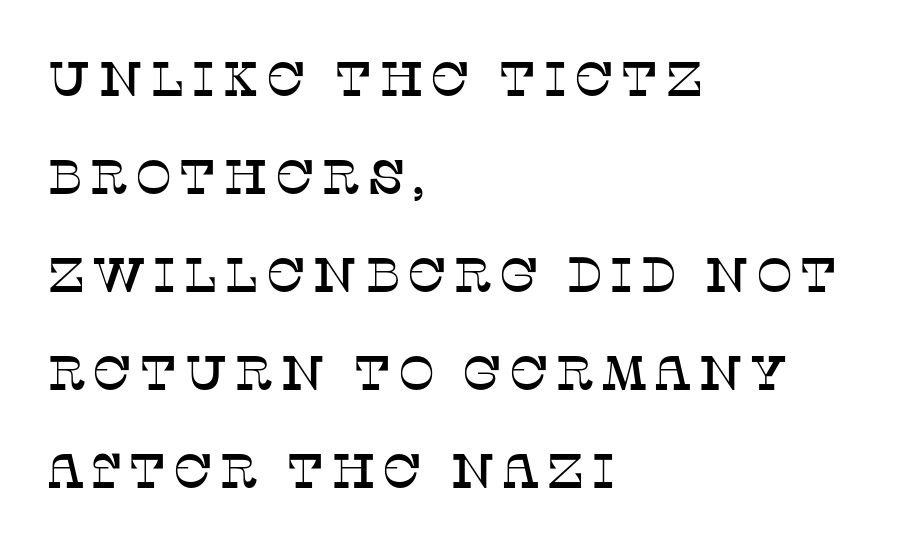
The image shows 49 px serif type, upright; set left-aligned, loose line spacing (2.0x), not underlined; low stroke contrast and a large x-height.
